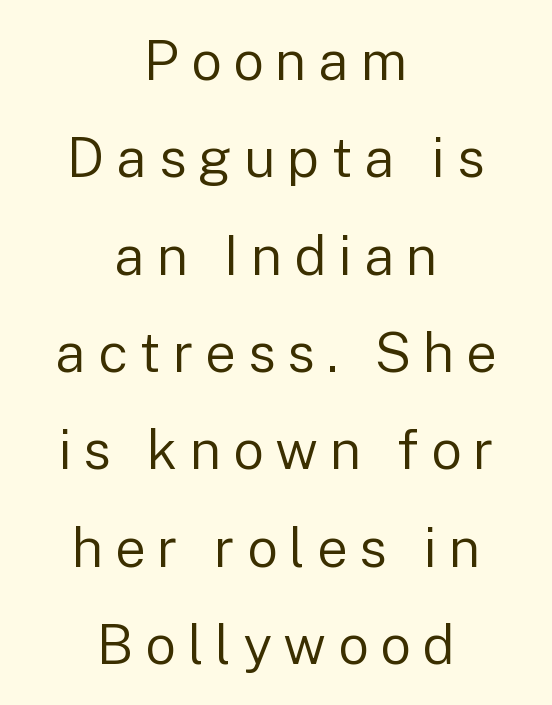
The image shows 55 px regular-weight sans-serif type, upright; set centered, line spacing 1.77x, unusually wide letter spacing (+0.21 em), not underlined; low stroke contrast and a medium x-height.
